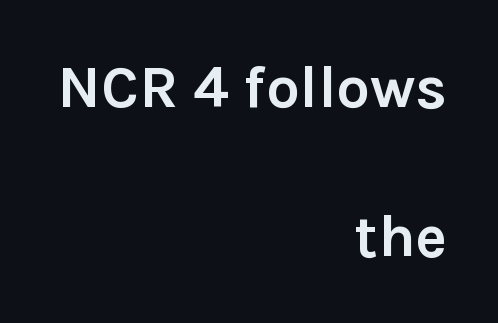
The image shows 60 px semibold sans-serif type, upright; set right-aligned, loose line spacing (2.48x), normal letter spacing, not underlined; low stroke contrast and a medium x-height.
